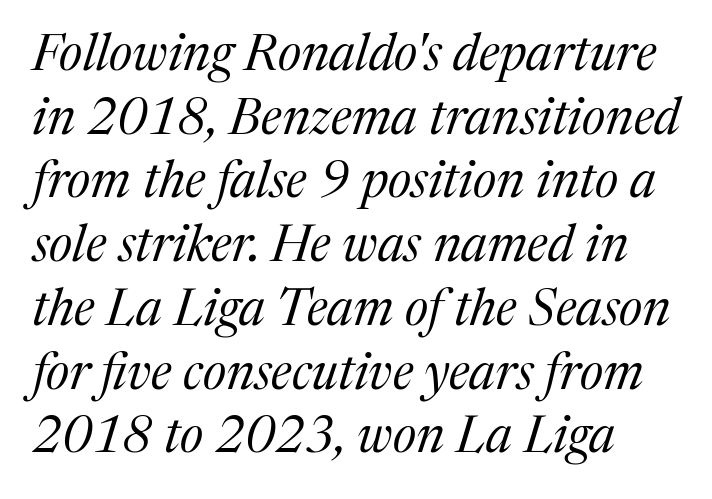
The image shows 51 px regular-weight serif type, italic (leaning right); set left-aligned, normal line spacing (1.25x), normal letter spacing, not underlined; medium stroke contrast and a medium x-height.
